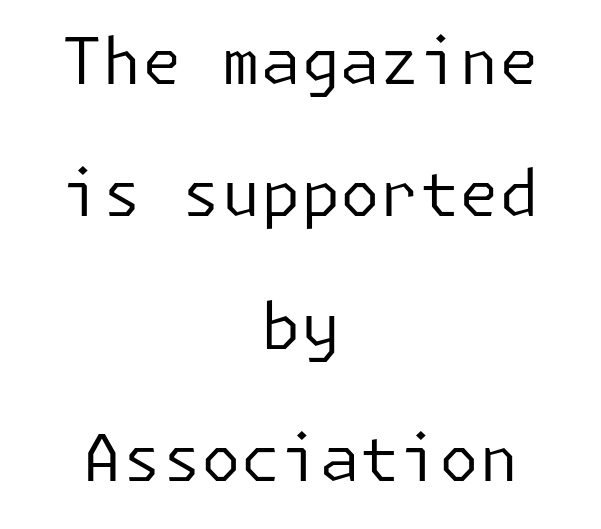
Q: Is the text bold? A: No.
Q: Is the text italic (slanted)? A: No, it is upright.
Q: Is the typeface a serif or a sans-serif typeface? A: Sans-serif.
Q: Is the text underlined? A: No.
Q: How is the paragraph aligned? A: Centered.
Q: Is the spacing between letters normal or unusually wide? A: Normal.
Q: Is the spacing between lines tight, normal or loose? A: Loose.
Q: Width (condensed, normal, or wide)? A: Normal.
Q: Stroke contrast? A: Low.
Q: x-height? A: Medium.
